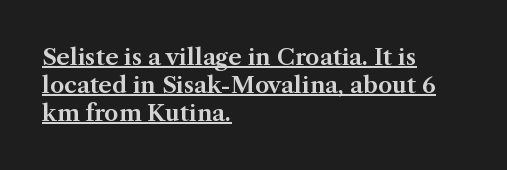
The image shows 23 px text type, upright; set left-aligned, line spacing 1.22x, normal letter spacing, underlined.
